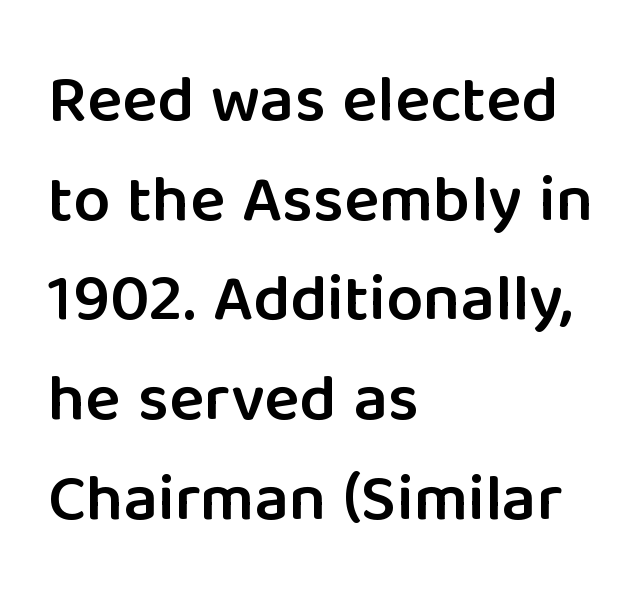
The image shows 66 px semibold sans-serif type, upright; set left-aligned, normal line spacing (1.51x), normal letter spacing, not underlined; low stroke contrast and a medium x-height.
